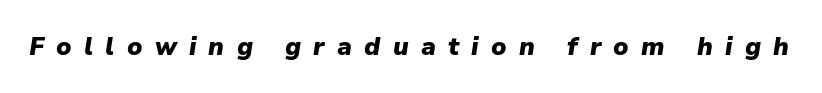
The image shows 25 px bold type, italic (leaning right); set unusually wide letter spacing (+0.49 em), not underlined.
